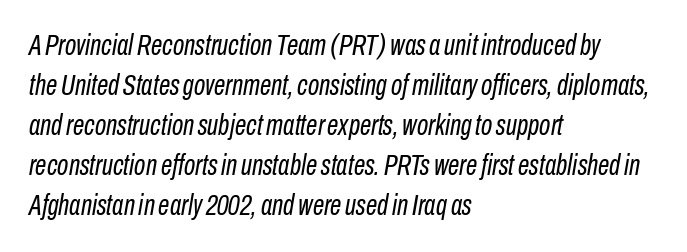
The image shows 29 px regular-weight, condensed type, italic (leaning right); set left-aligned, normal line spacing (1.38x), normal letter spacing, not underlined; low stroke contrast and a medium x-height.
